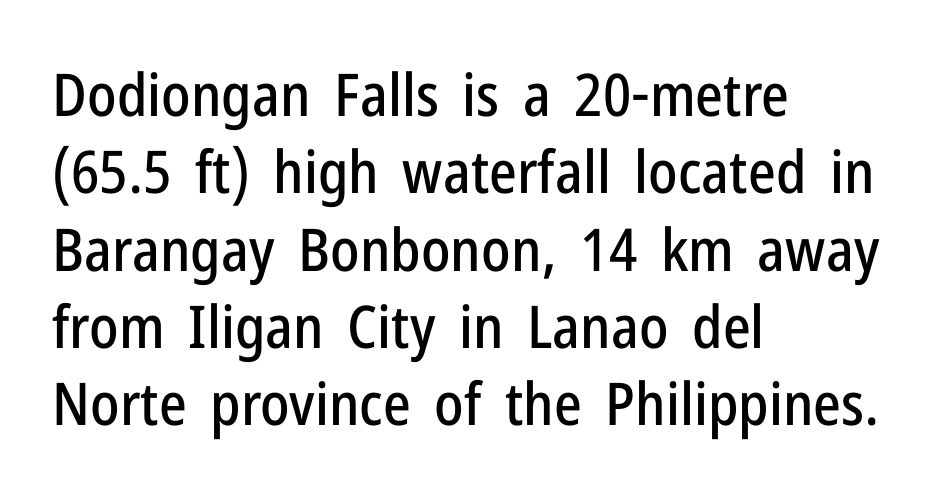
The image shows 59 px condensed sans-serif type, upright; set left-aligned, normal line spacing (1.31x), normal letter spacing, not underlined; low stroke contrast and a medium x-height.
